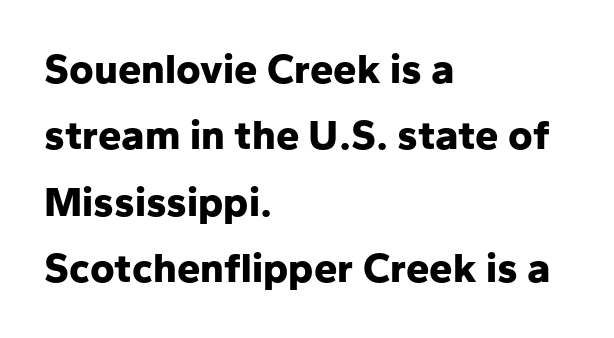
The image shows 42 px bold sans-serif type, upright; set left-aligned, normal line spacing (1.58x), normal letter spacing, not underlined; low stroke contrast and a medium x-height.
